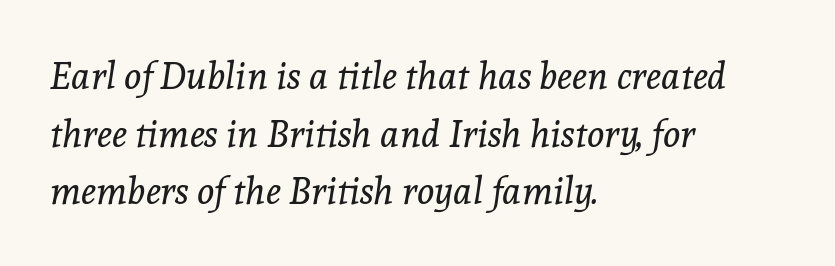
Q: Is the text bold? A: No.
Q: Is the text italic (slanted)? A: Yes, it leans right by about 8 degrees.
Q: Is the typeface a serif or a sans-serif typeface? A: Serif.
Q: Is the text underlined? A: No.
Q: How is the paragraph aligned? A: Left-aligned.
Q: Is the spacing between letters normal or unusually wide? A: Normal.
Q: Is the spacing between lines tight, normal or loose? A: Normal.
Q: Width (condensed, normal, or wide)? A: Normal.
Q: x-height? A: Medium.
Q: Monospaced? A: No.
